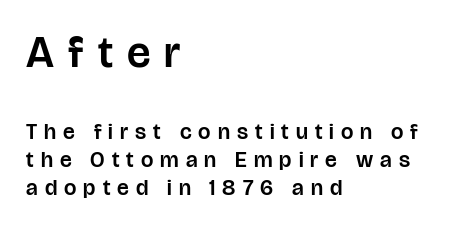
{"serif": "no", "italic": "no", "width": "normal", "stroke_contrast": "low", "x_height": "large", "monospaced": "no", "underline": "no", "align": "left", "line_spacing": "normal", "line_spacing_ratio": 1.28, "letter_spacing": "wide", "letter_spacing_em": 0.32, "larger_block": "first", "size_ratio": 2.0, "glyph_px": 44}
